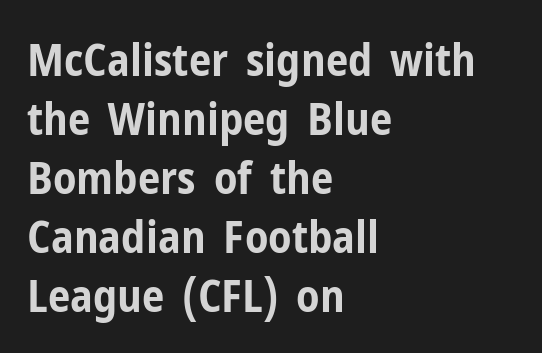
Typographic density is high because the face is bold. Visually the block forms a straight wall on the left and a jagged coastline on the right. The gaps between neighbouring characters are ordinary and unremarkable. Varying glyph widths throughout — classic text-font behaviour. The line-height multiplier appears to be the usual default.
